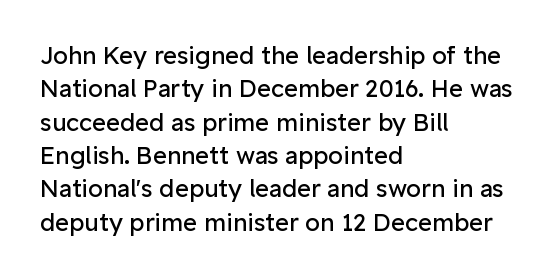
The image shows 24 px text type, upright; set left-aligned, normal line spacing (1.39x), normal letter spacing, not underlined.
